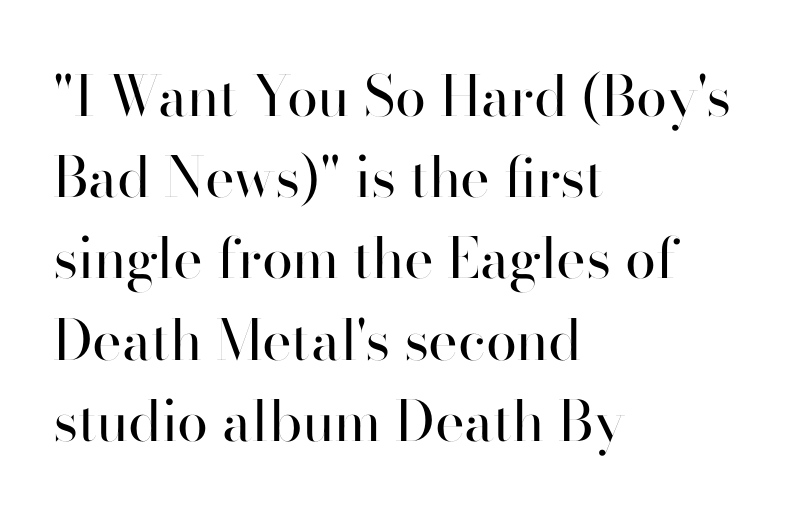
The image shows 56 px regular-weight sans-serif type, upright; set left-aligned, normal line spacing (1.45x), normal letter spacing, not underlined; high stroke contrast and a small x-height.
